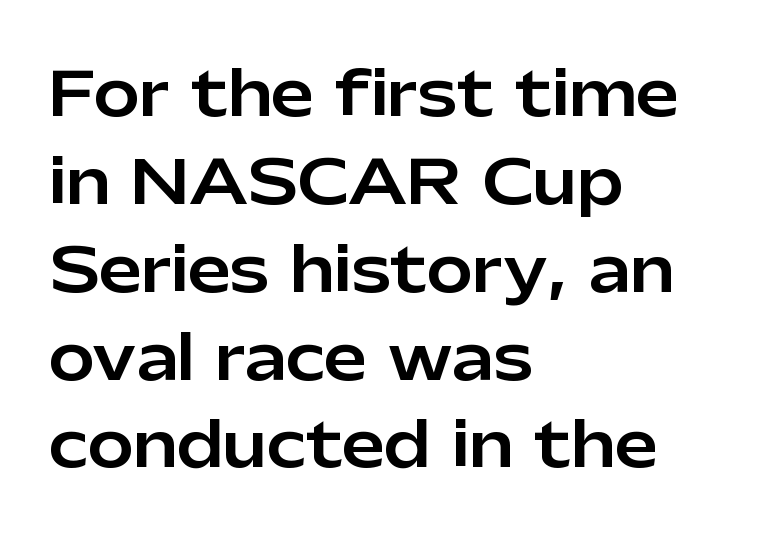
{"serif": "no", "italic": "no", "width": "normal", "stroke_contrast": "low", "x_height": "medium", "monospaced": "no", "underline": "no", "align": "left", "line_spacing": "normal", "line_spacing_ratio": 1.44, "letter_spacing": "normal", "letter_spacing_em": 0.0, "glyph_px": 61}
